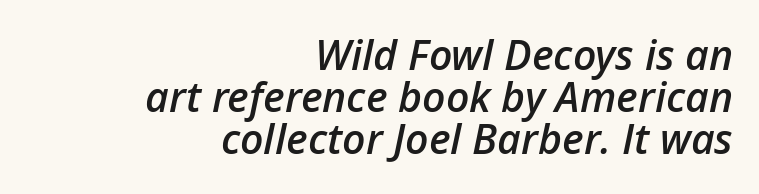
Q: Is the text bold? A: Semi-bold.
Q: Is the text italic (slanted)? A: Yes, it leans right by about 12 degrees.
Q: Is the text underlined? A: No.
Q: How is the paragraph aligned? A: Right-aligned.
Q: Is the spacing between letters normal or unusually wide? A: Normal.
Q: Is the spacing between lines tight, normal or loose? A: Tight.
Q: Width (condensed, normal, or wide)? A: Normal.
Q: Stroke contrast? A: Low.
Q: x-height? A: Medium.
Q: Monospaced? A: No.
